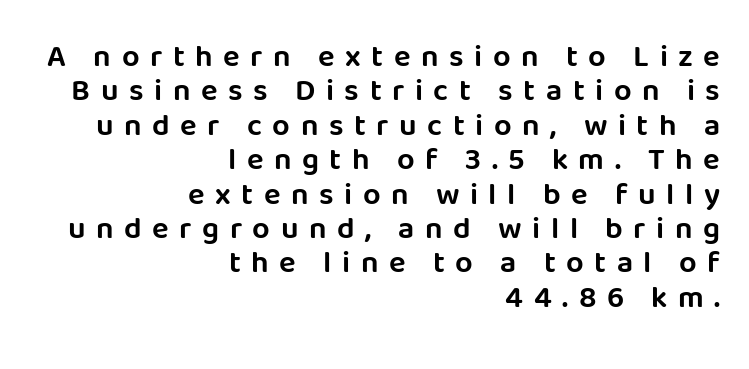
Q: Is the text italic (slanted)? A: No, it is upright.
Q: Is the typeface a serif or a sans-serif typeface? A: Sans-serif.
Q: Is the text underlined? A: No.
Q: How is the paragraph aligned? A: Right-aligned.
Q: Is the spacing between letters normal or unusually wide? A: Unusually wide.
Q: Is the spacing between lines tight, normal or loose? A: Tight.
Q: Width (condensed, normal, or wide)? A: Normal.
Q: Stroke contrast? A: Low.
Q: x-height? A: Large.
Q: Monospaced? A: No.
